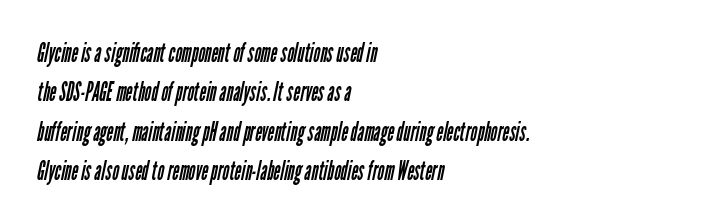
Baseline-to-baseline distance is the conventional proportion of letter height. Ink coverage per letter is moderate at most. Clear beneath every line of the passage. Is the letter spacing exaggerated? No — it looks like the ordinary default.
